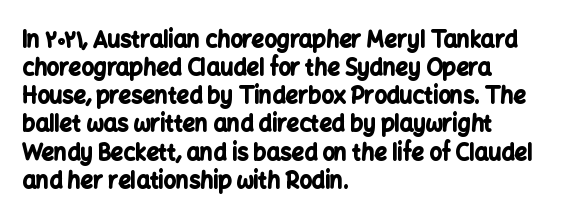
{"italic": "no", "bold": "yes", "underline": "no", "align": "left", "line_spacing": "normal", "line_spacing_ratio": 1.28, "letter_spacing": "normal", "letter_spacing_em": 0.0, "glyph_px": 22}
